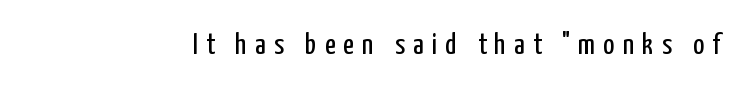
The image shows 30 px regular-weight, condensed sans-serif type, upright; set unusually wide letter spacing (+0.27 em), not underlined; low stroke contrast and a medium x-height.
